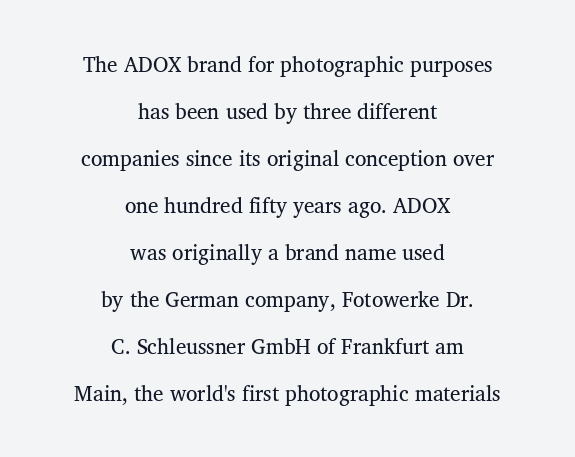
Horizontally, the lines are justified to the midpoint only. The strokes carry an ordinary text weight at most. The space beneath each line is pristine and unruled. This block would shrink considerably if given ordinary leading; it's expanded now. The lettering stays uniformly vertical, giving the passage a roman look.
